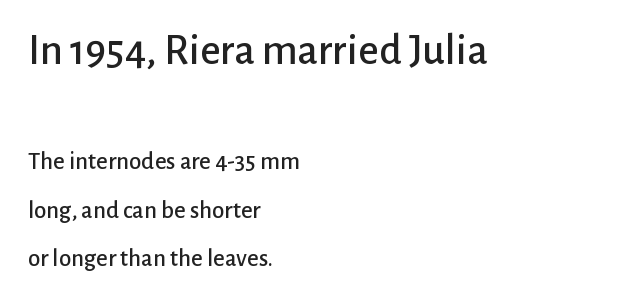
Letterform terminals end flat and unadorned throughout the passage. Spacing verdict: proportional, widths tailored to each character. You can tell it's not italic because the verticals are truly vertical. Horizontal bands of white between lines are thick stripes.
